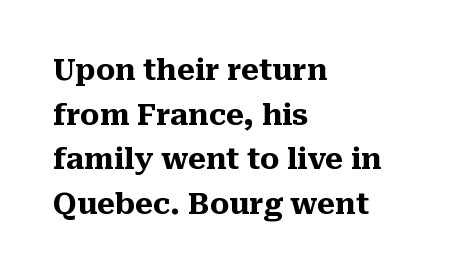
Q: Is the text bold? A: Yes.
Q: Is the text italic (slanted)? A: No, it is upright.
Q: Is the typeface a serif or a sans-serif typeface? A: Serif.
Q: Is the text underlined? A: No.
Q: How is the paragraph aligned? A: Left-aligned.
Q: Is the spacing between letters normal or unusually wide? A: Normal.
Q: Is the spacing between lines tight, normal or loose? A: Normal.
Q: Width (condensed, normal, or wide)? A: Normal.
Q: Stroke contrast? A: Medium.
Q: x-height? A: Medium.
Q: Monospaced? A: No.
